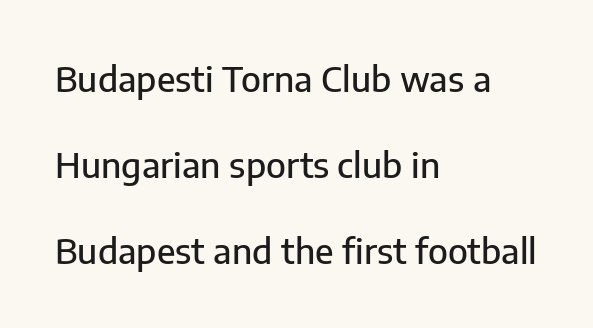
The image shows 35 px sans-serif type, upright; set left-aligned, loose line spacing (2.46x), normal letter spacing, not underlined; low stroke contrast and a medium x-height.
